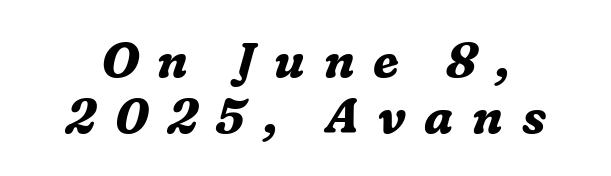
The image shows 48 px bold serif type, italic (leaning right); set line spacing 1.16x, unusually wide letter spacing (+0.39 em), not underlined; medium stroke contrast and a medium x-height.
